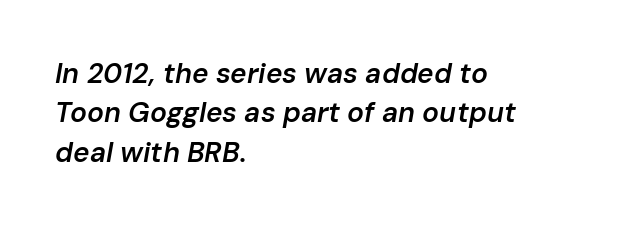
Q: Is the text bold? A: Semi-bold.
Q: Is the text italic (slanted)? A: Yes, it leans right by about 10 degrees.
Q: Is the text underlined? A: No.
Q: How is the paragraph aligned? A: Left-aligned.
Q: Is the spacing between letters normal or unusually wide? A: Normal.
Q: Is the spacing between lines tight, normal or loose? A: Normal.
Q: Width (condensed, normal, or wide)? A: Normal.
Q: Stroke contrast? A: Low.
Q: x-height? A: Medium.
Q: Monospaced? A: No.
